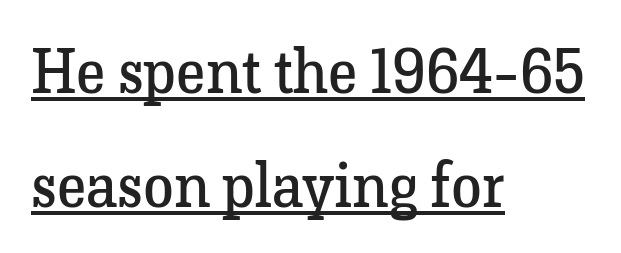
The image shows 62 px regular-weight serif type, upright; set left-aligned, line spacing 1.84x, normal letter spacing, underlined; low stroke contrast and a medium x-height.
